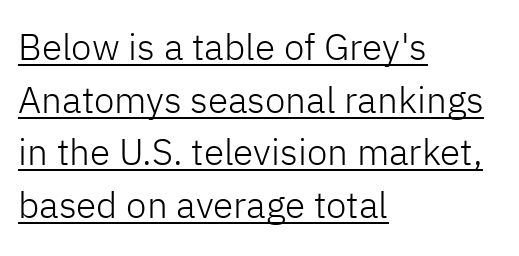
{"serif": "no", "italic": "no", "bold": "no", "weight": "light", "width": "normal", "stroke_contrast": "low", "x_height": "medium", "monospaced": "no", "underline": "yes", "align": "left", "line_spacing": "normal", "line_spacing_ratio": 1.42, "letter_spacing": "normal", "letter_spacing_em": 0.0, "glyph_px": 37}
